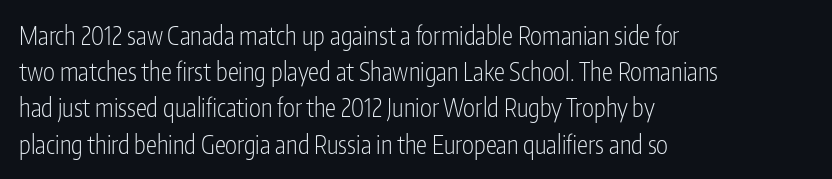
{"italic": "no", "bold": "no", "underline": "no", "align": "left", "line_spacing": "normal", "line_spacing_ratio": 1.45, "letter_spacing": "normal", "letter_spacing_em": 0.0, "glyph_px": 25}
